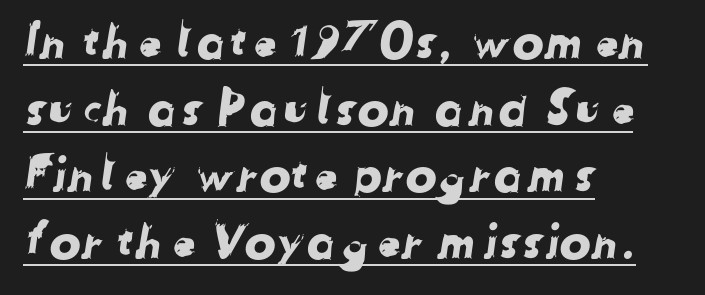
The image shows 47 px sans-serif type; set left-aligned, normal line spacing (1.42x), normal letter spacing, underlined; low stroke contrast and a medium x-height.
